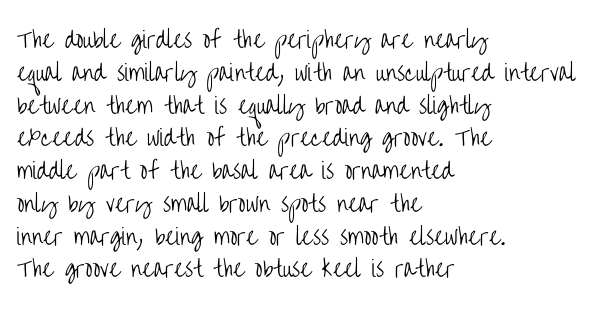
Descender tails drop into unmarked territory. Vertically, the passage feels balanced, rows spaced as you'd expect. The typesetter chose a ragged-right arrangement here. The typography opts for an upright posture over an oblique one. The rendering keeps characters at their native spacing. Stroke mass is kept to a normal reading level or below.
